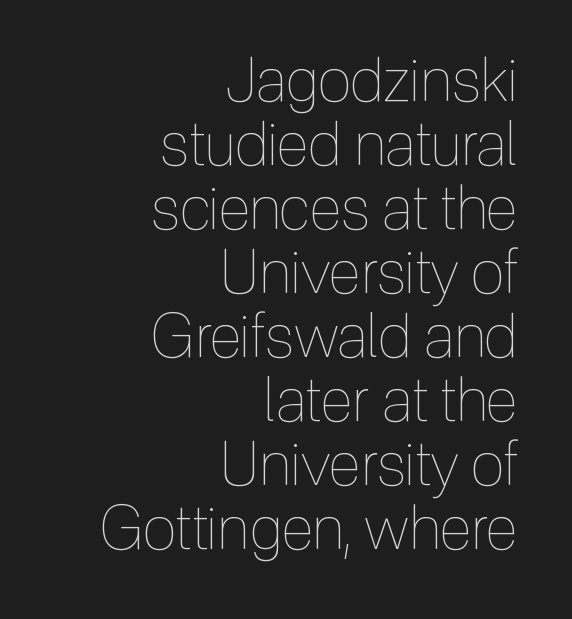
This is the regular roman posture of the typeface. The strip under each line holds only bare page. Leading is clearly below the norm, producing a dense column. Which margin do the lines hug? The right one — the left edge is uneven. This sample has the flowing, uneven cadence of proportional lettering.
